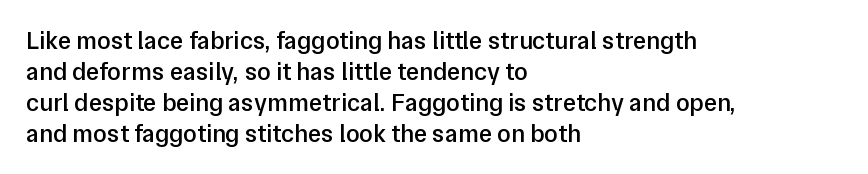
A classic flush-left, rag-right setting is used for this passage. The face used here is rendered with its standard letterfit. Decoration check: the copy has no underline. Caption: semibold face, moderately heavy strokes. Quick note: not italic, upright.
